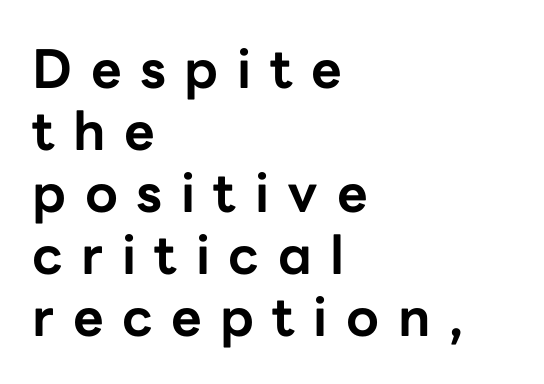
The image shows 53 px bold sans-serif type, upright; set left-aligned, line spacing 1.17x, unusually wide letter spacing (+0.35 em), not underlined; low stroke contrast and a medium x-height.
